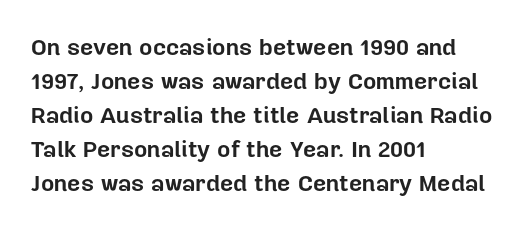
Q: Is the text bold? A: Yes.
Q: Is the text italic (slanted)? A: No, it is upright.
Q: Is the text underlined? A: No.
Q: How is the paragraph aligned? A: Left-aligned.
Q: Is the spacing between letters normal or unusually wide? A: Normal.
Q: Is the spacing between lines tight, normal or loose? A: Normal.
